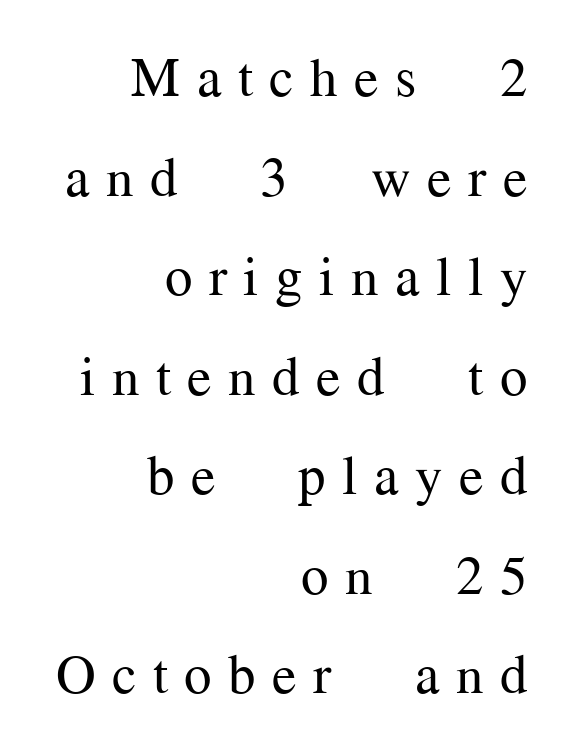
{"serif": "yes", "italic": "no", "bold": "no", "weight": "regular", "width": "normal", "stroke_contrast": "medium", "x_height": "medium", "monospaced": "no", "underline": "no", "align": "right", "line_spacing_ratio": 1.81, "letter_spacing": "wide", "letter_spacing_em": 0.3, "glyph_px": 55}
